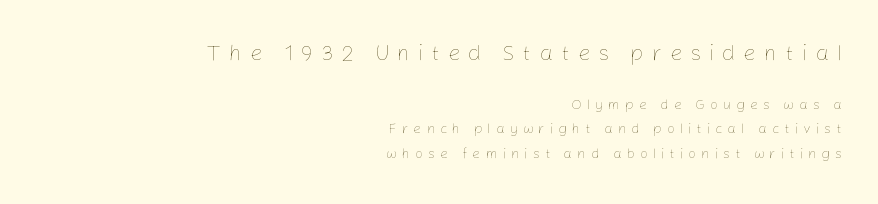
Horizontally, the lines are justified to the trailing edge only. If you squint, the top block still reads clearly — it's the larger of the two. Is the letter spacing exaggerated? Yes — the characters are pushed far apart. Is this a heavy cut? Hardly; it is regular or lighter.
